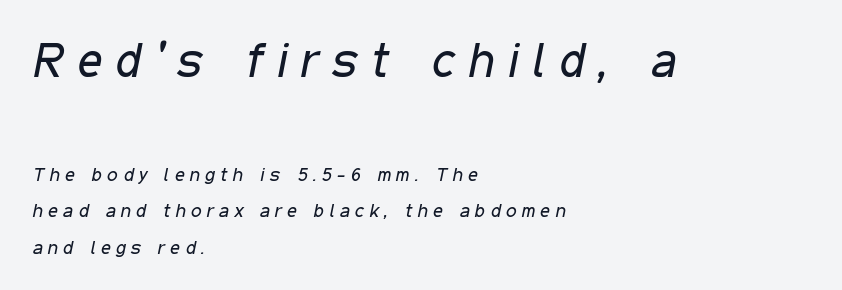
{"italic": "yes", "lean": "right", "slant_degrees": 11, "bold": "no", "weight": "regular", "width": "condensed", "stroke_contrast": "low", "x_height": "medium", "monospaced": "no", "underline": "no", "align": "left", "line_spacing": "loose", "line_spacing_ratio": 1.92, "letter_spacing": "wide", "letter_spacing_em": 0.28, "larger_block": "first", "size_ratio": 2.53, "glyph_px": 48}
